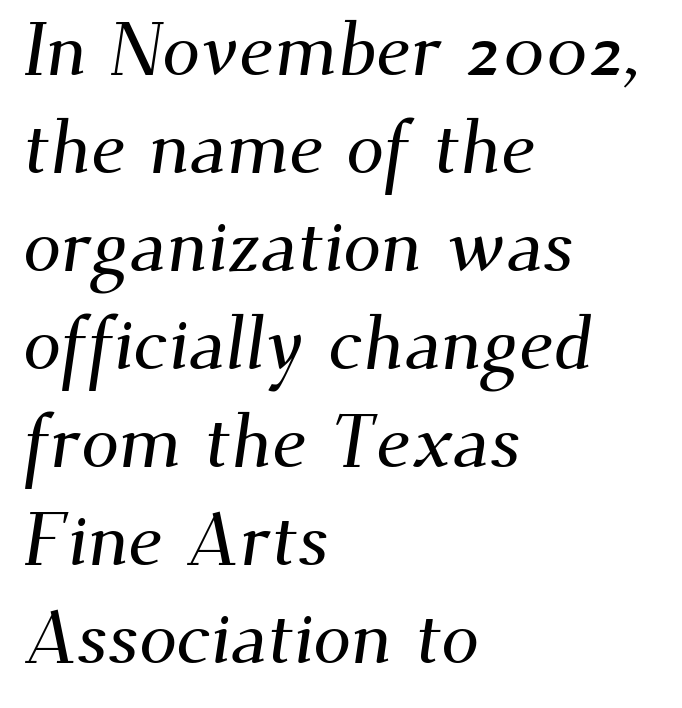
{"serif": "yes", "width": "normal", "stroke_contrast": "medium", "x_height": "small", "monospaced": "no", "underline": "no", "align": "left", "line_spacing": "normal", "line_spacing_ratio": 1.29, "letter_spacing": "normal", "letter_spacing_em": 0.0, "glyph_px": 76}
